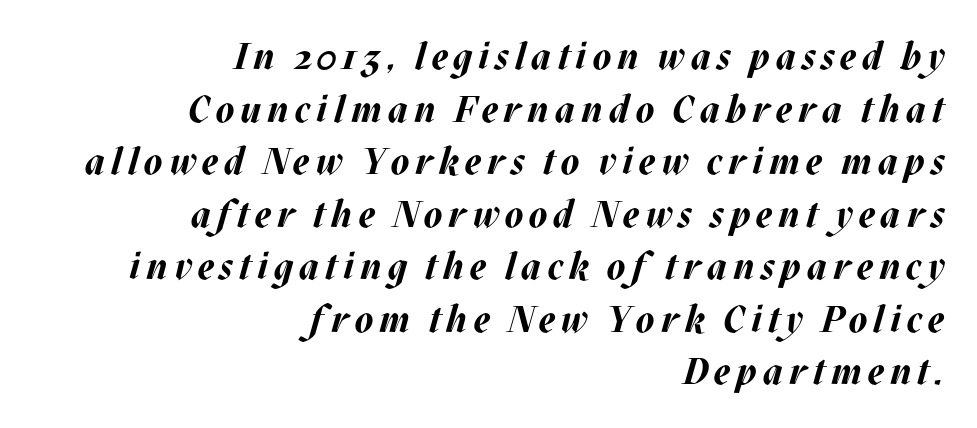
Alignment: flush right. Slanted lettering throughout. A typesetter would call this proportional, since set widths differ per character. Glance below the letters and you will spot only blank space.
